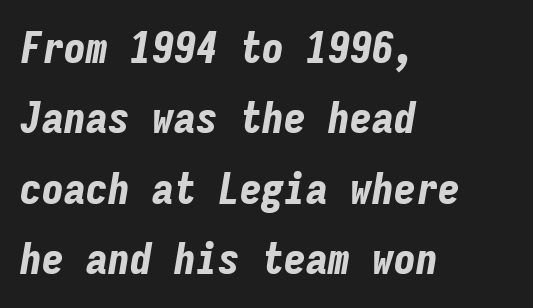
{"italic": "yes", "lean": "right", "slant_degrees": 9, "bold": "yes", "weight": "bold", "width": "condensed", "stroke_contrast": "low", "x_height": "medium", "monospaced": "yes", "underline": "no", "align": "left", "line_spacing": "normal", "line_spacing_ratio": 1.6, "letter_spacing": "normal", "letter_spacing_em": 0.0, "glyph_px": 44}
